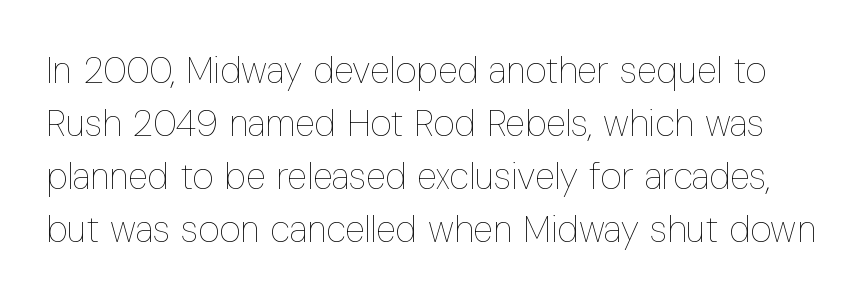
You can tell it's not italic because the verticals are truly vertical. The zone under the glyphs is completely vacant. Compared with typical body copy, the letter spacing here is the same. Looks like regular typesetting: each glyph gets only the width it needs. Think standard paragraph weight, or any step lighter than that.
